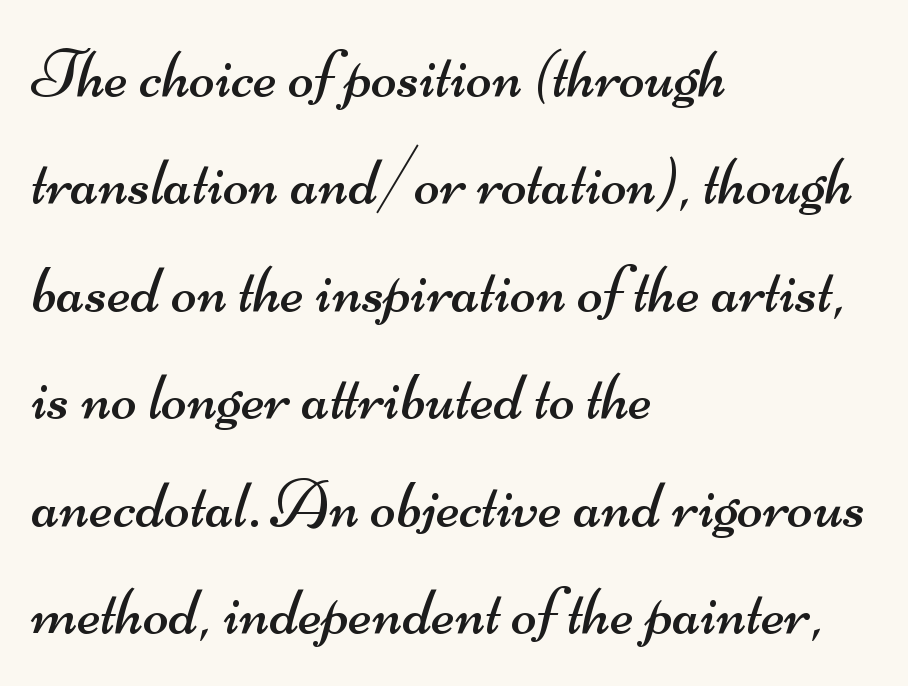
Q: Is the text bold? A: No.
Q: Is the typeface a serif or a sans-serif typeface? A: Sans-serif.
Q: Is the text underlined? A: No.
Q: How is the paragraph aligned? A: Left-aligned.
Q: Is the spacing between letters normal or unusually wide? A: Normal.
Q: Is the spacing between lines tight, normal or loose? A: Normal.
Q: Width (condensed, normal, or wide)? A: Wide.
Q: Stroke contrast? A: Medium.
Q: x-height? A: Small.
Q: Monospaced? A: No.
